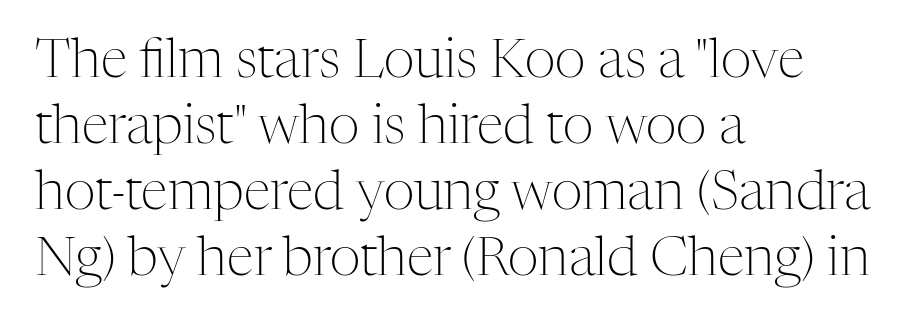
To sum up the face: it has serifs. You could not count columns in this text — the font is proportionally spaced. Does the lettering tilt? It doesn't — this is upright. The typeface has the unassuming heft of standard copy or less. Short note: letters normally spaced. Leftover space on each line is placed entirely after the last word.
